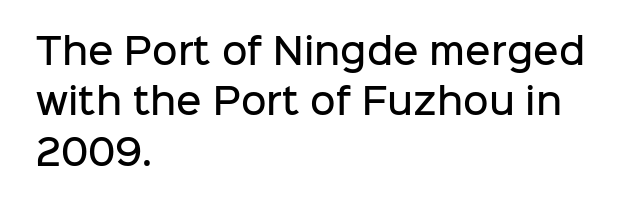
{"serif": "no", "italic": "no", "bold": "semi", "weight": "semibold", "width": "normal", "stroke_contrast": "low", "x_height": "medium", "monospaced": "no", "underline": "no", "align": "left", "line_spacing": "normal", "line_spacing_ratio": 1.44, "letter_spacing": "normal", "letter_spacing_em": 0.0, "glyph_px": 35}
